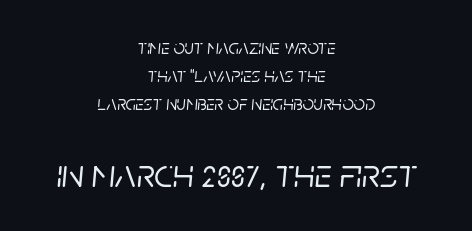
{"italic": "yes", "lean": "right", "slant_degrees": 5, "width": "normal", "stroke_contrast": "low", "x_height": "large", "monospaced": "no", "underline": "no", "align": "center", "line_spacing": "normal", "line_spacing_ratio": 1.39, "letter_spacing": "normal", "letter_spacing_em": 0.0, "larger_block": "second", "size_ratio": 2.05, "glyph_px": 41}
